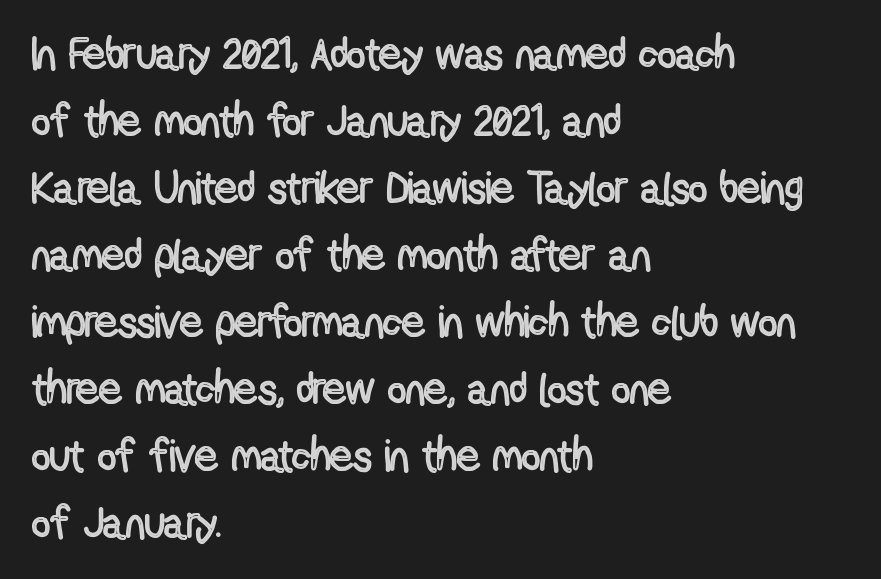
The image shows 45 px condensed type, upright; set left-aligned, normal line spacing (1.49x), normal letter spacing, not underlined; a medium x-height.
